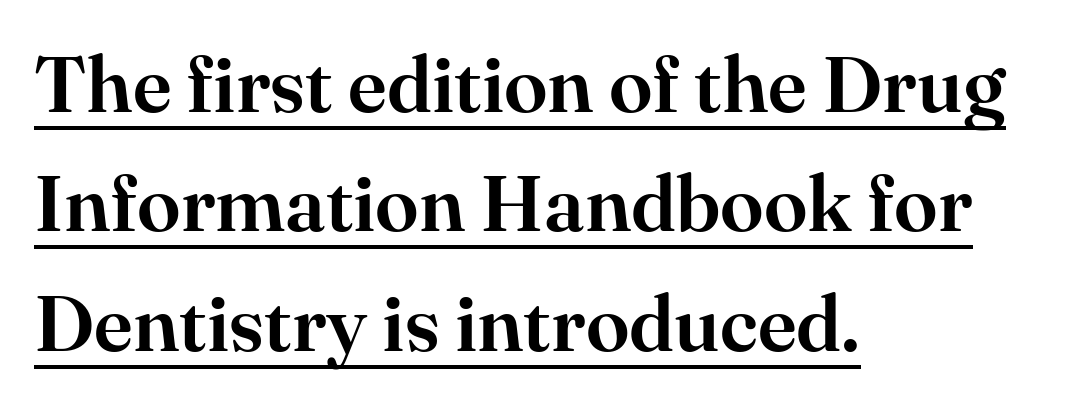
{"serif": "yes", "italic": "no", "width": "normal", "stroke_contrast": "high", "x_height": "small", "monospaced": "no", "underline": "yes", "align": "left", "line_spacing": "normal", "line_spacing_ratio": 1.51, "letter_spacing": "normal", "letter_spacing_em": 0.0, "glyph_px": 79}
